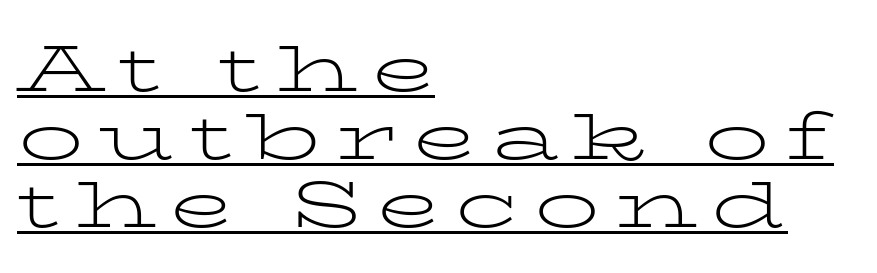
Classification — serif. A typesetter would mark this as roman, not italic. No heavy texture on the line: the type isn't bold. Rows of type sit shoulder to shoulder in the vertical direction. Between one letter and the next there's a generous, obvious gap. The rendering anchors every line to the left-hand side.
